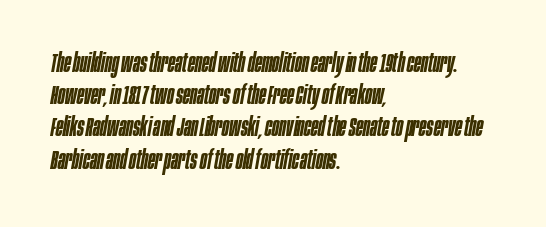
Style check: oblique. Caption: multi-line text, flush left, ragged right. The string is rendered with underlining switched off. Students, this is semibold: more ink than regular, less than bold. Default kerning and tracking; the words read as compact shapes.
